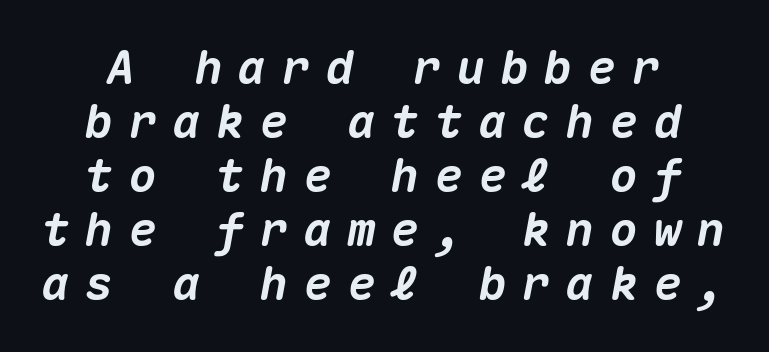
{"italic": "yes", "lean": "right", "slant_degrees": 10, "bold": "yes", "weight": "heavy", "width": "normal", "stroke_contrast": "medium", "x_height": "medium", "monospaced": "yes", "underline": "no", "line_spacing": "tight", "line_spacing_ratio": 1.15, "letter_spacing": "wide", "letter_spacing_em": 0.33, "glyph_px": 47}
